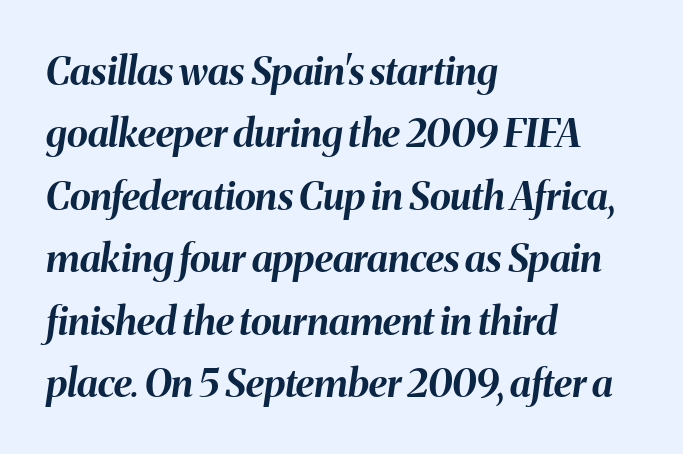
Q: Is the text bold? A: Yes.
Q: Is the text italic (slanted)? A: Yes, it leans right by about 8 degrees.
Q: Is the text underlined? A: No.
Q: How is the paragraph aligned? A: Left-aligned.
Q: Is the spacing between letters normal or unusually wide? A: Normal.
Q: Is the spacing between lines tight, normal or loose? A: Normal.
Q: Width (condensed, normal, or wide)? A: Normal.
Q: Stroke contrast? A: Medium.
Q: x-height? A: Medium.
Q: Monospaced? A: No.
